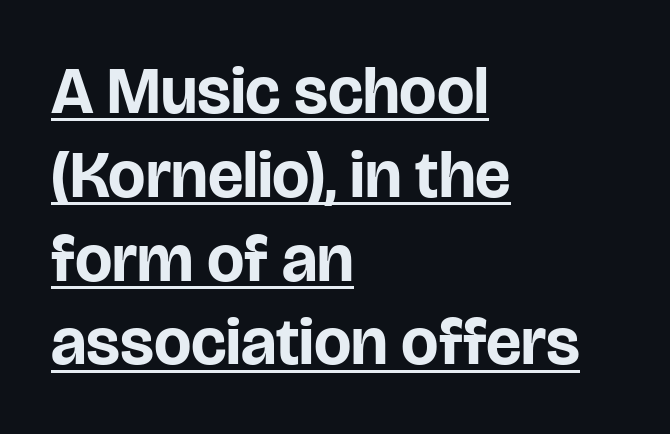
Upright lettering throughout. The line texture is even and compact thanks to regular tracking. The face used here is proportionally spaced, like ordinary book or web type. Typographically, this falls in the sans-serif category.
